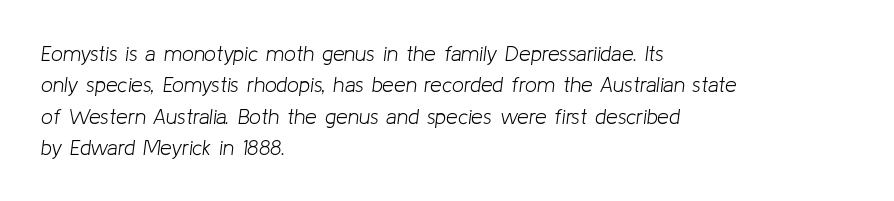
Is the type slanted? Yes — the strokes lean at a clear angle. The paragraph has a hard left edge and a soft right edge. Each new line begins a customary step beneath the previous one. Does extra space separate the letters? No, they use regular spacing. The strokes are not fattened; the text isn't bold.
